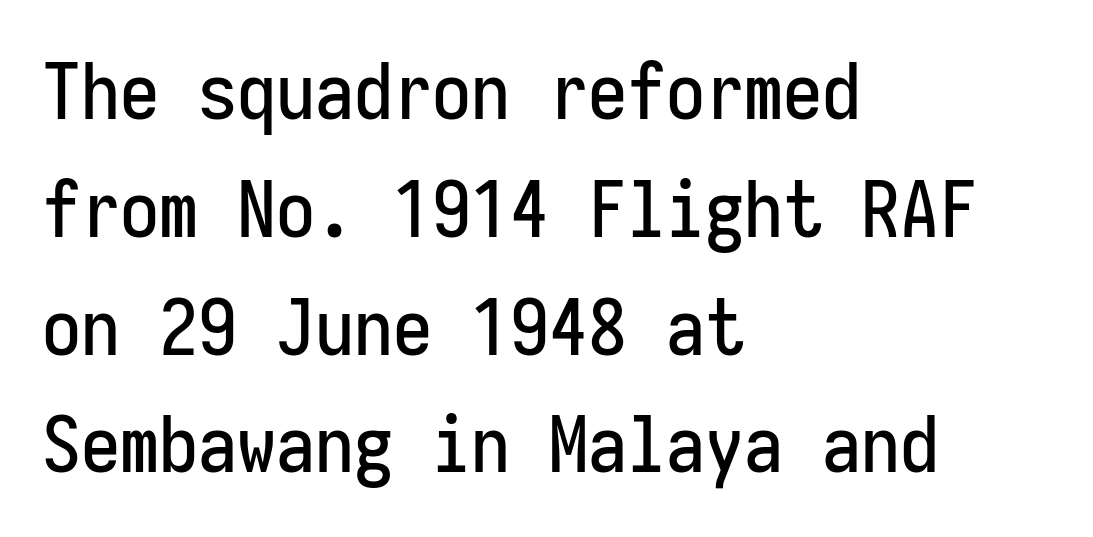
{"serif": "no", "italic": "no", "width": "condensed", "stroke_contrast": "low", "x_height": "medium", "monospaced": "yes", "underline": "no", "align": "left", "line_spacing": "normal", "line_spacing_ratio": 1.51, "letter_spacing": "normal", "letter_spacing_em": 0.0, "glyph_px": 78}
